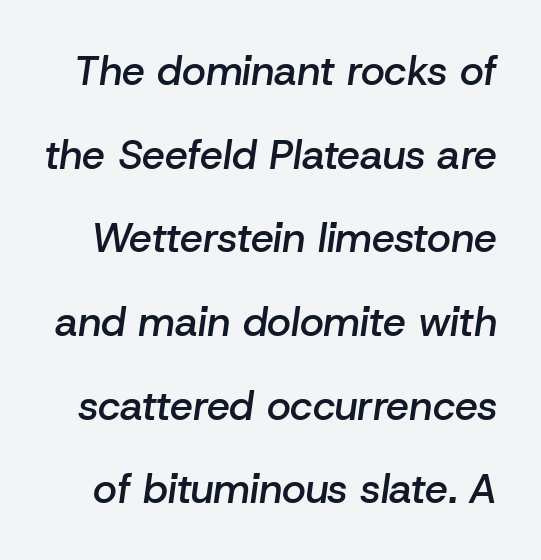
Q: Is the text bold? A: Semi-bold.
Q: Is the text italic (slanted)? A: Yes, it leans right by about 8 degrees.
Q: Is the text underlined? A: No.
Q: Is the spacing between letters normal or unusually wide? A: Normal.
Q: Is the spacing between lines tight, normal or loose? A: Loose.
Q: Width (condensed, normal, or wide)? A: Normal.
Q: Stroke contrast? A: Low.
Q: x-height? A: Medium.
Q: Monospaced? A: No.
